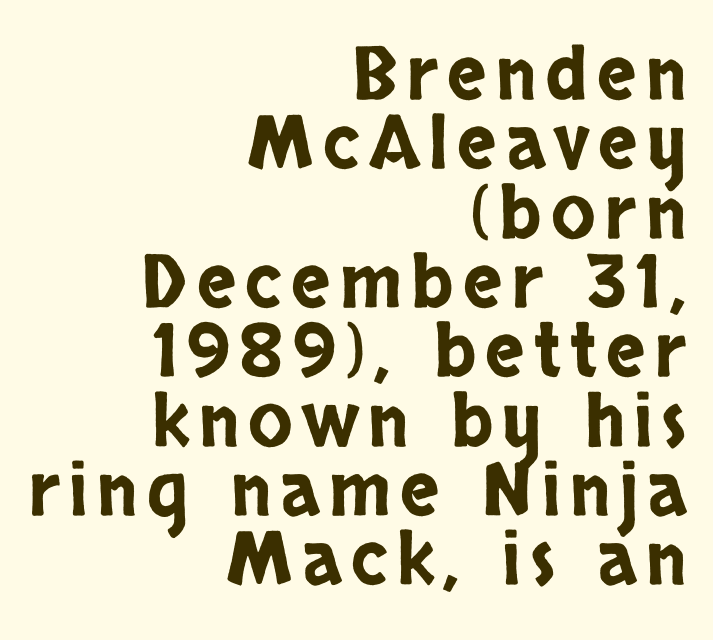
Q: Is the text italic (slanted)? A: No, it is upright.
Q: Is the typeface a serif or a sans-serif typeface? A: Sans-serif.
Q: Is the text underlined? A: No.
Q: How is the paragraph aligned? A: Right-aligned.
Q: Is the spacing between lines tight, normal or loose? A: Tight.
Q: Width (condensed, normal, or wide)? A: Condensed.
Q: Stroke contrast? A: Low.
Q: x-height? A: Large.
Q: Monospaced? A: No.
